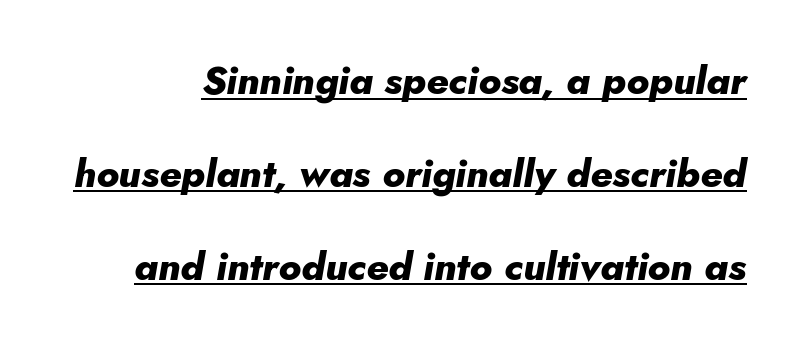
Q: Is the text bold? A: Yes.
Q: Is the text italic (slanted)? A: Yes, it leans right by about 5 degrees.
Q: Is the text underlined? A: Yes.
Q: Is the spacing between letters normal or unusually wide? A: Normal.
Q: Is the spacing between lines tight, normal or loose? A: Loose.
Q: Width (condensed, normal, or wide)? A: Normal.
Q: Stroke contrast? A: Low.
Q: x-height? A: Small.
Q: Monospaced? A: No.
